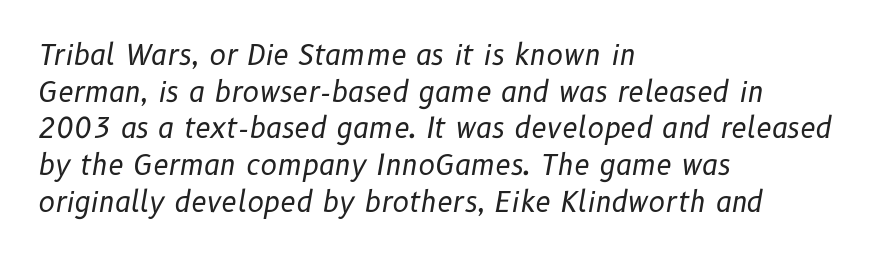
Q: Is the text bold? A: No.
Q: Is the text italic (slanted)? A: Yes, it leans right by about 10 degrees.
Q: Is the text underlined? A: No.
Q: How is the paragraph aligned? A: Left-aligned.
Q: Is the spacing between letters normal or unusually wide? A: Normal.
Q: Is the spacing between lines tight, normal or loose? A: Normal.
Q: Width (condensed, normal, or wide)? A: Normal.
Q: Stroke contrast? A: Low.
Q: x-height? A: Medium.
Q: Monospaced? A: No.
